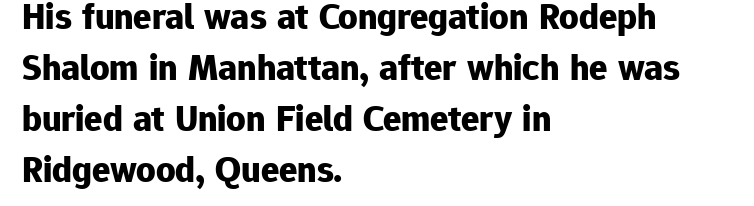
{"serif": "no", "italic": "no", "bold": "yes", "weight": "bold", "width": "normal", "stroke_contrast": "low", "x_height": "medium", "monospaced": "no", "underline": "no", "align": "left", "line_spacing": "normal", "line_spacing_ratio": 1.34, "letter_spacing": "normal", "letter_spacing_em": 0.0, "glyph_px": 38}
